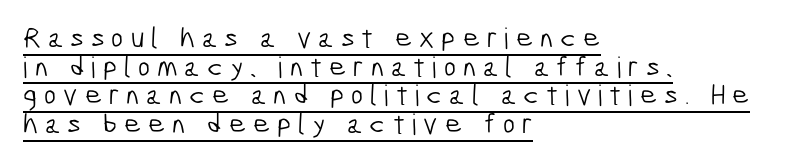
{"serif": "no", "bold": "no", "weight": "light", "width": "condensed", "stroke_contrast": "low", "x_height": "medium", "monospaced": "no", "underline": "yes", "align": "left", "line_spacing": "tight", "line_spacing_ratio": 0.99, "letter_spacing": "wide", "letter_spacing_em": 0.24, "glyph_px": 29}
